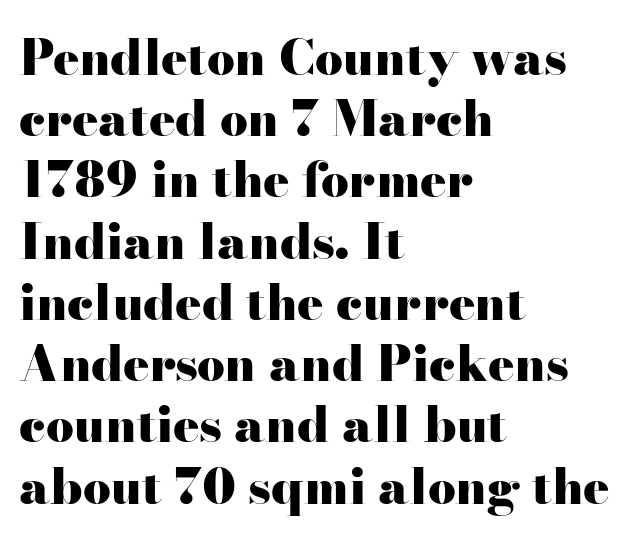
Q: Is the text bold? A: Yes.
Q: Is the text italic (slanted)? A: No, it is upright.
Q: Is the typeface a serif or a sans-serif typeface? A: Serif.
Q: Is the text underlined? A: No.
Q: How is the paragraph aligned? A: Left-aligned.
Q: Is the spacing between letters normal or unusually wide? A: Normal.
Q: Is the spacing between lines tight, normal or loose? A: Normal.
Q: Width (condensed, normal, or wide)? A: Wide.
Q: Stroke contrast? A: High.
Q: x-height? A: Small.
Q: Monospaced? A: No.
